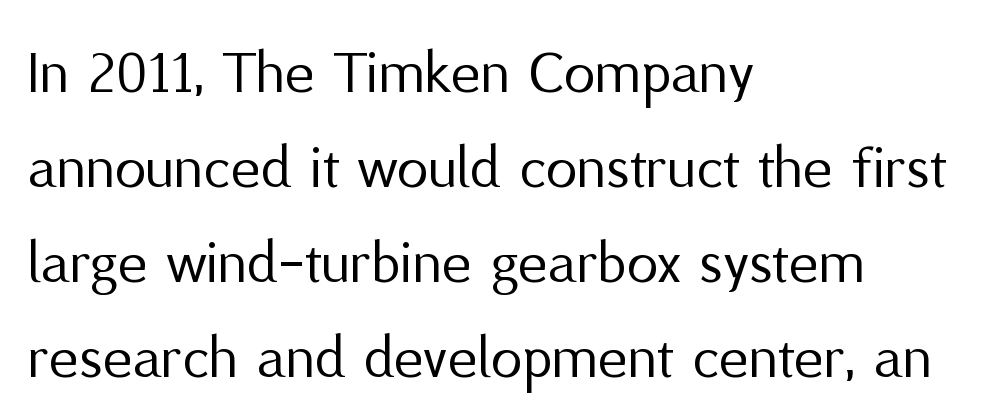
The image shows 63 px regular-weight sans-serif type, upright; set left-aligned, normal line spacing (1.51x), normal letter spacing, not underlined; medium stroke contrast and a medium x-height.
